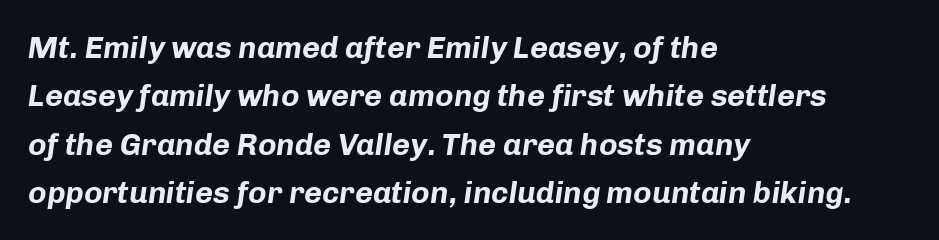
The lines sit at an ordinary, default distance from one another. Short and long lines alike share a common starting point at left. The passage shown leans; its letterforms are oblique. Plain, unruled lines of type. Characters follow at the spacing the type designer built in. Every letter is thick-stroked: bold, no question.
